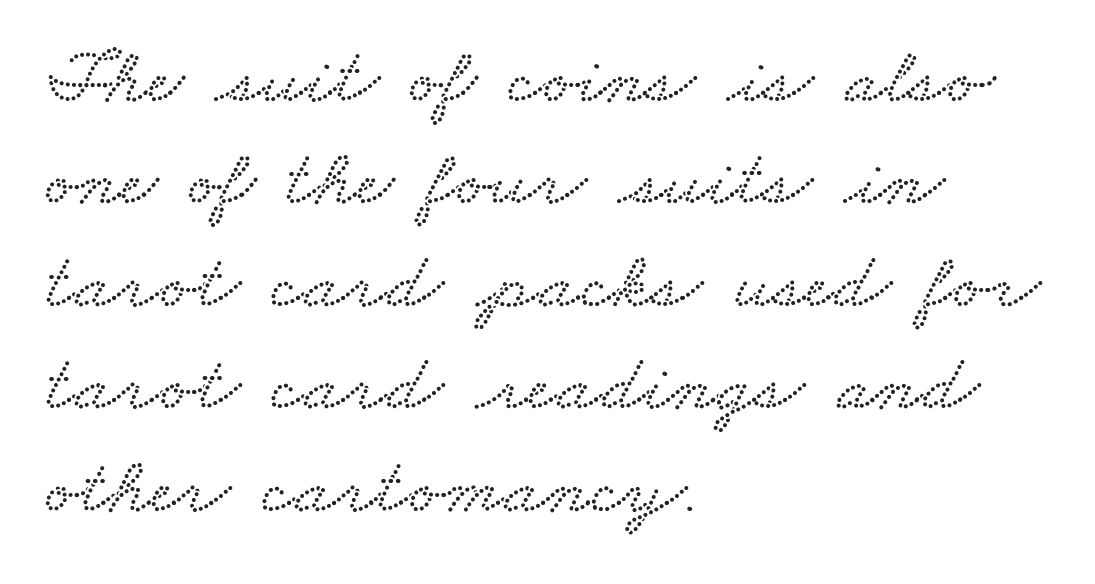
Q: Is the text underlined? A: No.
Q: How is the paragraph aligned? A: Left-aligned.
Q: Is the spacing between letters normal or unusually wide? A: Normal.
Q: Is the spacing between lines tight, normal or loose? A: Normal.
Q: Width (condensed, normal, or wide)? A: Wide.
Q: Stroke contrast? A: Low.
Q: x-height? A: Small.
Q: Monospaced? A: No.
